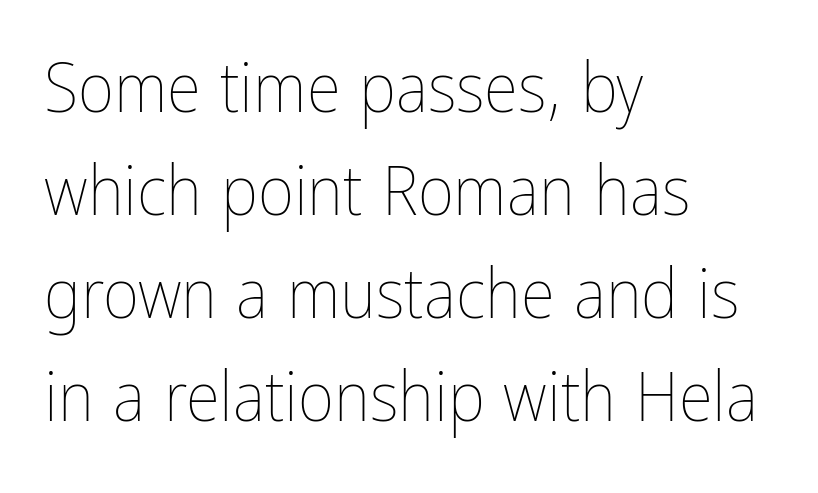
Underlining? Definitely not there. Horizontal bands of white between lines are of average thickness. Do the characters align in a grid? No, the font is proportional. You could call the tracking neutral — neither tight nor loose.
